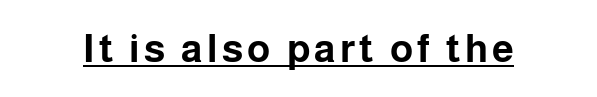
{"serif": "no", "italic": "no", "bold": "yes", "weight": "bold", "width": "normal", "stroke_contrast": "low", "x_height": "medium", "monospaced": "no", "underline": "yes", "glyph_px": 39}
